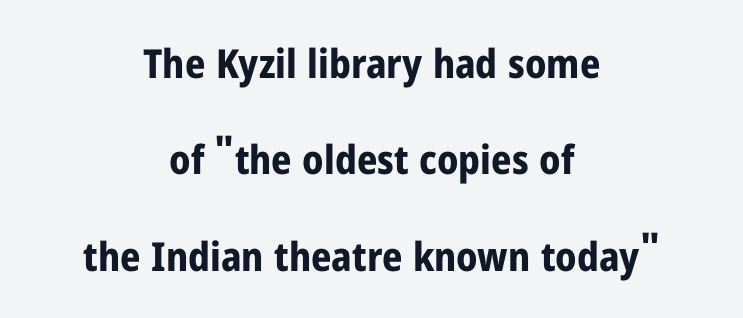
Regarding serifs, this sample does without them. Notice how the stems are strictly vertical — no italics here. A centered setting, common on invitations and titles, is used for this passage. Here the glyphs are tracked normally, forming tight word shapes. Airy leading. On the weight axis this lands at bold, roughly 700.
